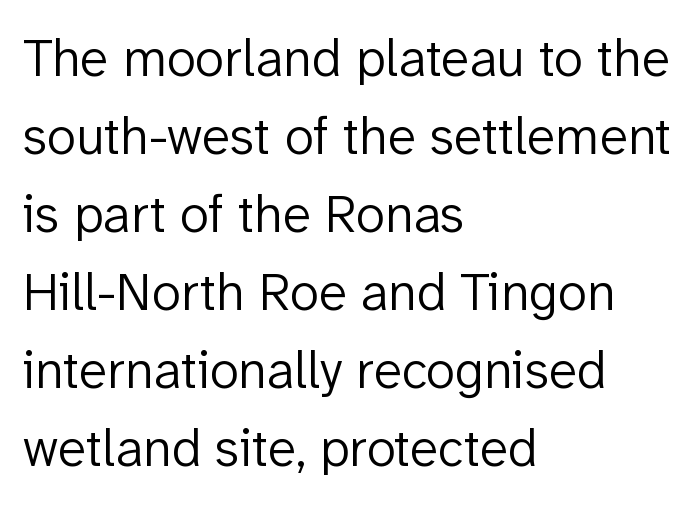
The image shows 53 px light sans-serif type, upright; set left-aligned, normal line spacing (1.47x), normal letter spacing, not underlined; low stroke contrast and a medium x-height.
